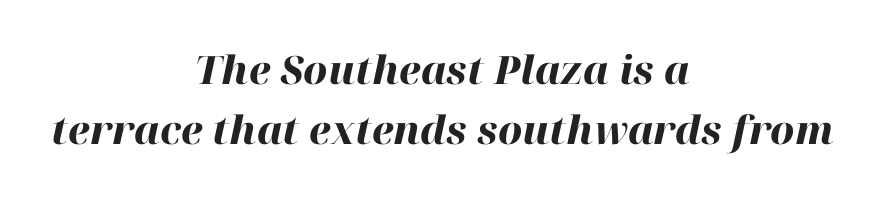
Q: Is the text bold? A: Yes.
Q: Is the text italic (slanted)? A: Yes, it leans right by about 12 degrees.
Q: Is the text underlined? A: No.
Q: How is the paragraph aligned? A: Centered.
Q: Is the spacing between letters normal or unusually wide? A: Normal.
Q: Is the spacing between lines tight, normal or loose? A: Normal.
Q: Width (condensed, normal, or wide)? A: Normal.
Q: Stroke contrast? A: High.
Q: x-height? A: Medium.
Q: Monospaced? A: No.
